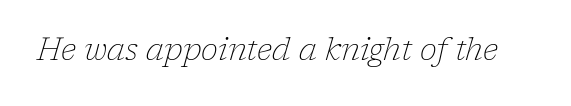
The letters carry serifs — small finishing strokes at the ends of their stems. The face used here is rendered with its standard letterfit. The typesetting does not lean heavy: it is not bold. Plain, unruled lines of type. If you drew a line through each stem, it would be angled. Is this a fixed-width face? No — the glyphs have proportional, varying widths.
